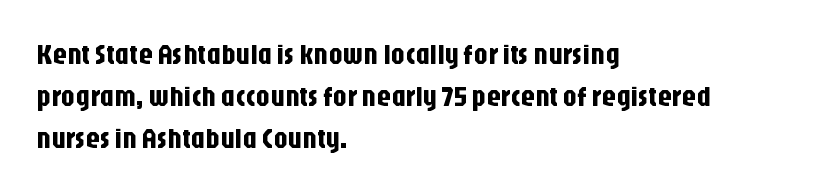
Q: Is the text italic (slanted)? A: No, it is upright.
Q: Is the typeface a serif or a sans-serif typeface? A: Sans-serif.
Q: Is the text underlined? A: No.
Q: How is the paragraph aligned? A: Left-aligned.
Q: Is the spacing between letters normal or unusually wide? A: Normal.
Q: Is the spacing between lines tight, normal or loose? A: Normal.
Q: Width (condensed, normal, or wide)? A: Condensed.
Q: Stroke contrast? A: Low.
Q: x-height? A: Large.
Q: Monospaced? A: No.
